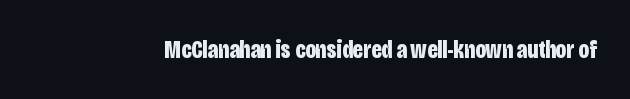
Q: Is the text bold? A: Yes.
Q: Is the text italic (slanted)? A: No, it is upright.
Q: Is the text underlined? A: No.
Q: Is the spacing between letters normal or unusually wide? A: Normal.
